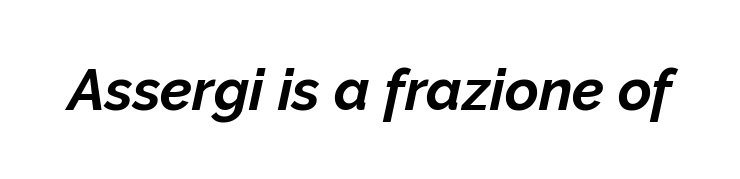
{"italic": "yes", "lean": "right", "slant_degrees": 12, "bold": "yes", "weight": "bold", "width": "normal", "stroke_contrast": "low", "x_height": "medium", "monospaced": "no", "underline": "no", "letter_spacing": "normal", "letter_spacing_em": 0.0, "glyph_px": 58}
